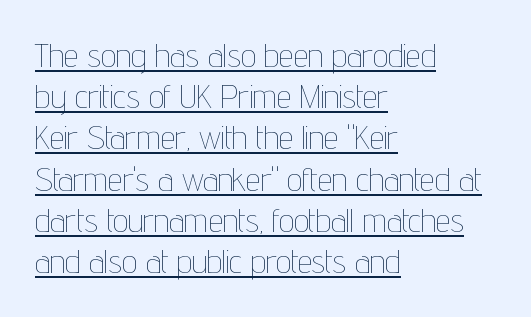
{"italic": "no", "bold": "no", "weight": "thin", "width": "condensed", "stroke_contrast": "low", "x_height": "medium", "monospaced": "no", "underline": "yes", "align": "left", "line_spacing": "normal", "line_spacing_ratio": 1.25, "letter_spacing": "normal", "letter_spacing_em": 0.0, "glyph_px": 33}
